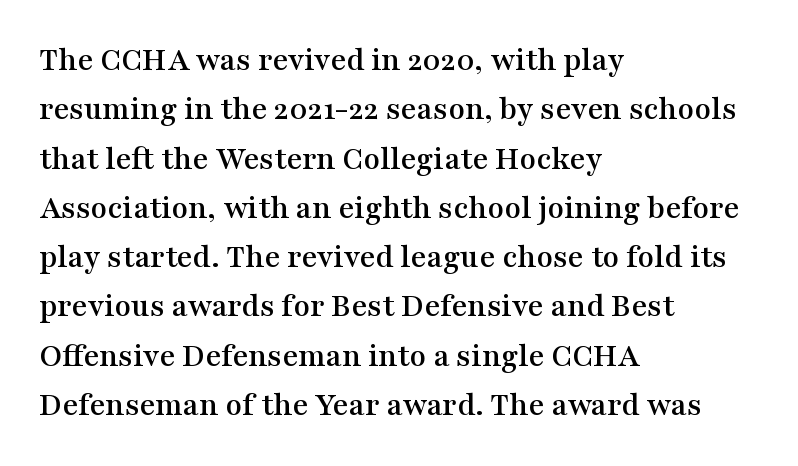
{"serif": "yes", "italic": "no", "width": "wide", "stroke_contrast": "medium", "x_height": "medium", "monospaced": "no", "underline": "no", "align": "left", "line_spacing": "normal", "line_spacing_ratio": 1.45, "letter_spacing": "normal", "letter_spacing_em": 0.0, "glyph_px": 34}
